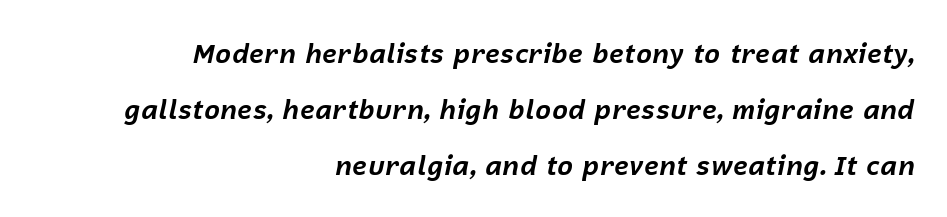
{"italic": "yes", "lean": "right", "slant_degrees": 12, "bold": "yes", "underline": "no", "align": "right", "line_spacing": "loose", "line_spacing_ratio": 2.07, "letter_spacing": "normal", "letter_spacing_em": 0.0, "glyph_px": 27}
